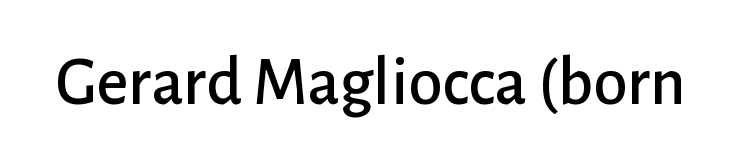
Is there any slant? The stems are plumb. Has an underline been added? It has not. Think of a printed novel: that variable character pitch is what you see here. The letterforms sit shoulder to shoulder at normal distance.
